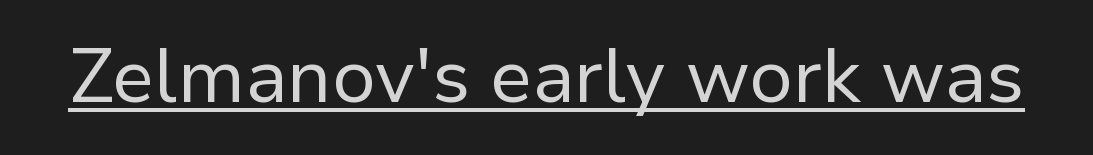
{"serif": "no", "italic": "no", "bold": "no", "weight": "regular", "width": "normal", "stroke_contrast": "low", "x_height": "medium", "monospaced": "no", "underline": "yes", "letter_spacing": "normal", "letter_spacing_em": 0.0, "glyph_px": 75}
